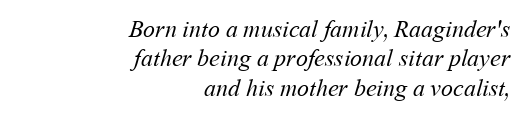
Q: Is the text bold? A: No.
Q: Is the text underlined? A: No.
Q: How is the paragraph aligned? A: Right-aligned.
Q: Is the spacing between letters normal or unusually wide? A: Normal.
